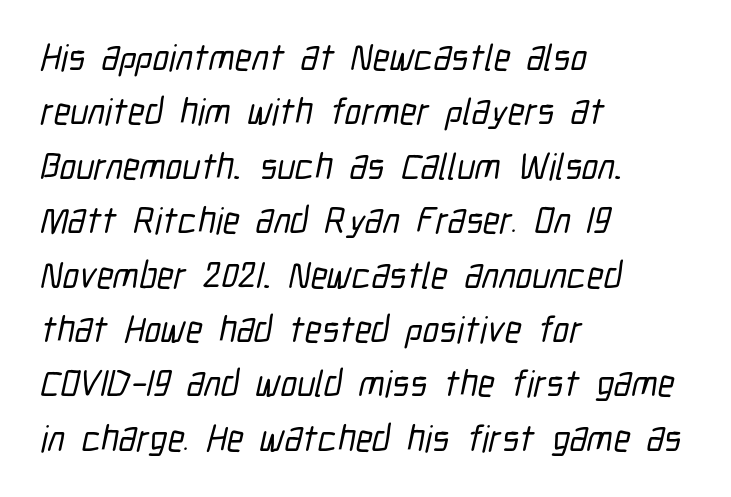
Casual observation: everything's shoved over to the left. Spacing verdict: proportional, widths tailored to each character. A typesetter would label this face a sans. Between one letter and the next there's only the usual sliver of space.
